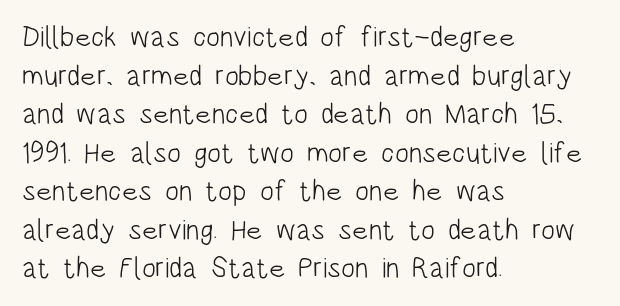
Weight: in the light-to-regular range. Descenders hang freely into open space. The characters display no serif detailing; their extremities are plain. This sample has the flowing, uneven cadence of proportional lettering. You could call the tracking neutral — neither tight nor loose.
